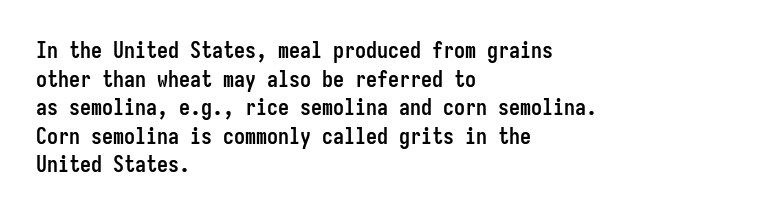
{"italic": "no", "bold": "yes", "underline": "no", "align": "left", "line_spacing": "normal", "line_spacing_ratio": 1.3, "letter_spacing": "normal", "letter_spacing_em": 0.0, "glyph_px": 22}
